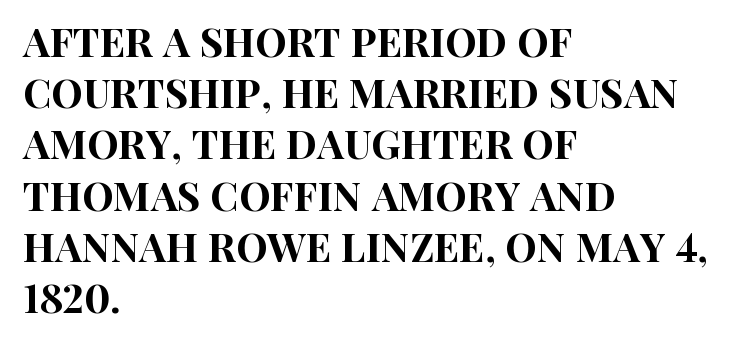
The foot of each line stays bare and open. Each letter keeps its own natural width here, so spacing adapts to shape. This is the regular roman posture of the typeface. There is no visible air inserted between adjacent glyphs. The rendering shows plain stroke endings on the letterforms — a sans-serif design.
